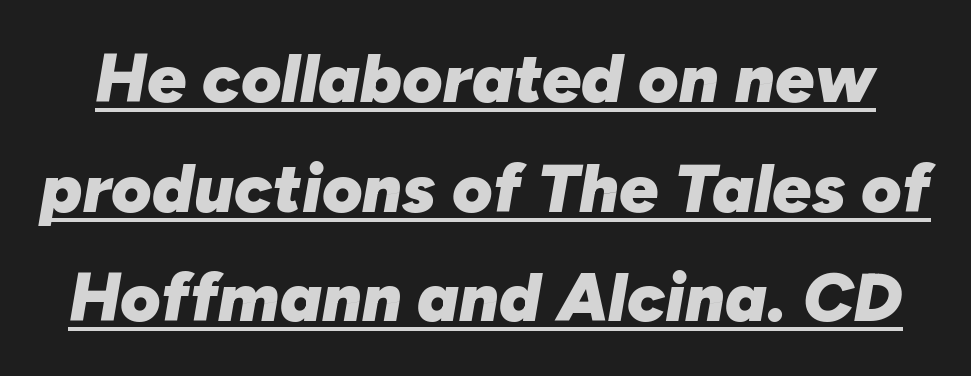
Spacing verdict: proportional, widths tailored to each character. Characters follow at the spacing the type designer built in. The rendered words wear a rule along their underside. Its strokes are broad and dark, the hallmark of bold type. If you measured baseline to baseline, you'd find a middling distance. Italic? Definitely — the glyphs are oblique.
